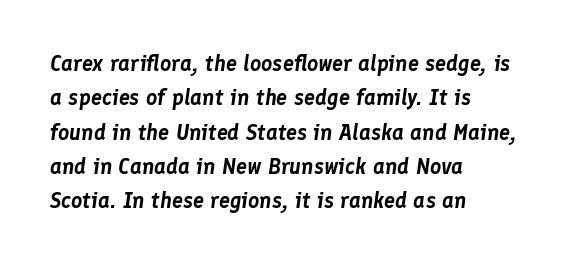
{"italic": "yes", "lean": "right", "slant_degrees": 8, "underline": "no", "align": "left", "line_spacing": "normal", "line_spacing_ratio": 1.56, "letter_spacing": "normal", "letter_spacing_em": 0.0, "glyph_px": 22}
